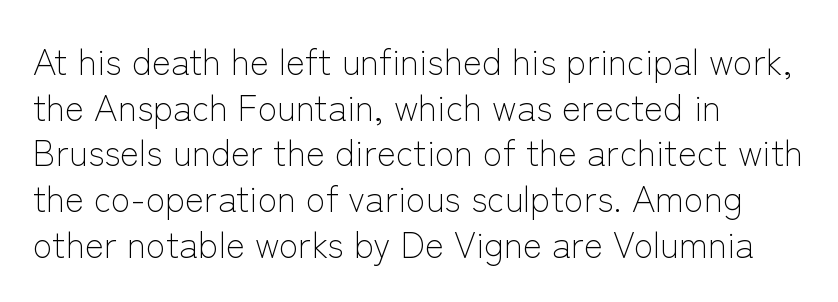
Q: Is the text bold? A: No.
Q: Is the text italic (slanted)? A: No, it is upright.
Q: Is the typeface a serif or a sans-serif typeface? A: Sans-serif.
Q: Is the text underlined? A: No.
Q: How is the paragraph aligned? A: Left-aligned.
Q: Is the spacing between letters normal or unusually wide? A: Normal.
Q: Is the spacing between lines tight, normal or loose? A: Normal.
Q: Width (condensed, normal, or wide)? A: Normal.
Q: Stroke contrast? A: Low.
Q: x-height? A: Medium.
Q: Monospaced? A: No.
